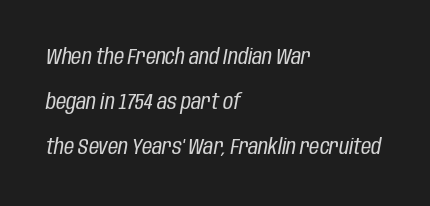
These lines stack with their left ends in a neat column. Tall strokes in this sample are angled rather than plumb. Stems here are at most as thick as an everyday book face. Beneath every word, the page is bare. Vertical spacing — loose.
